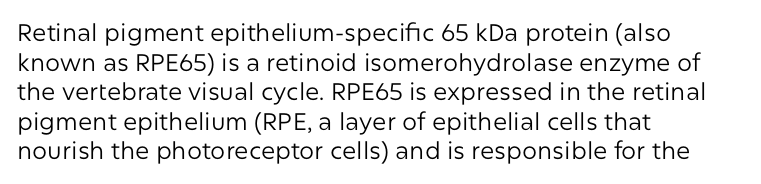
{"italic": "no", "bold": "no", "underline": "no", "align": "left", "line_spacing_ratio": 1.23, "letter_spacing": "normal", "letter_spacing_em": 0.0, "glyph_px": 24}
